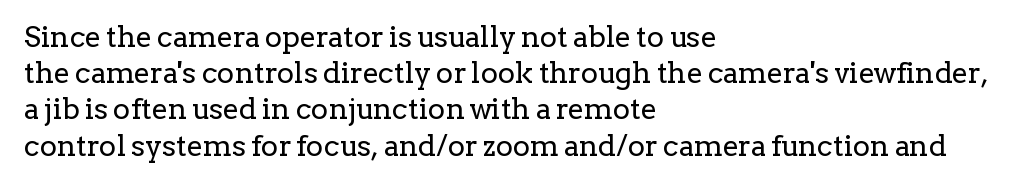
Q: Is the text bold? A: No.
Q: Is the text italic (slanted)? A: No, it is upright.
Q: Is the typeface a serif or a sans-serif typeface? A: Serif.
Q: Is the text underlined? A: No.
Q: How is the paragraph aligned? A: Left-aligned.
Q: Is the spacing between letters normal or unusually wide? A: Normal.
Q: Is the spacing between lines tight, normal or loose? A: Normal.
Q: Width (condensed, normal, or wide)? A: Normal.
Q: Stroke contrast? A: Low.
Q: x-height? A: Medium.
Q: Monospaced? A: No.
